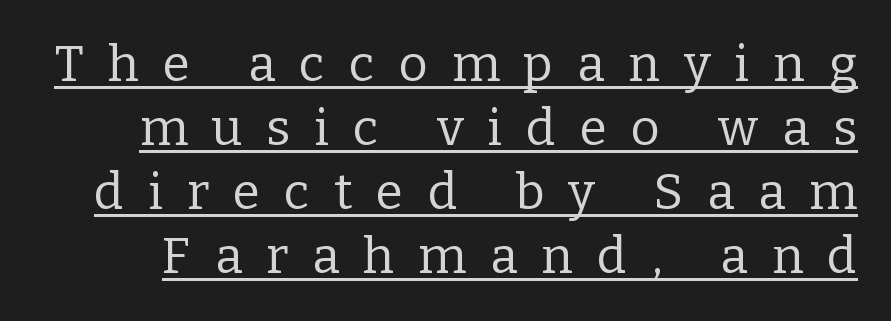
Words appear elongated and porous because spacing is wide. You can tell it's not italic because the verticals are truly vertical. Check the space under the baseline: a stroke is drawn there. A quiet, ordinary-to-light weight characterises the typeface. Rows of type keep a routine distance in the vertical direction. Each letter keeps its own natural width here, so spacing adapts to shape.
